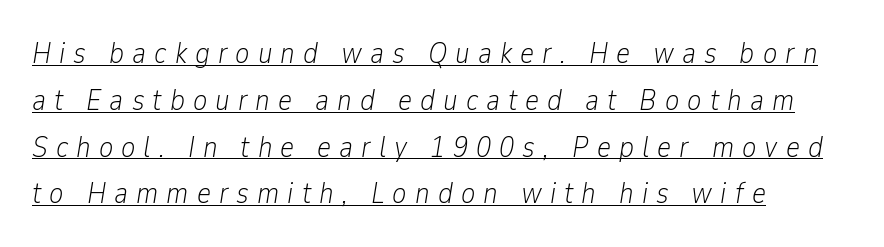
A student would call this left alignment; a typographer would say flush left, rag right. Do the characters align in a grid? No, the font is proportional. These lines sit exactly where default settings would place them. The font is comparable to plain body text, perhaps lighter. Students, observe the line beneath the letters — that is underlining. A typesetter would call this heavily tracked-out type.
